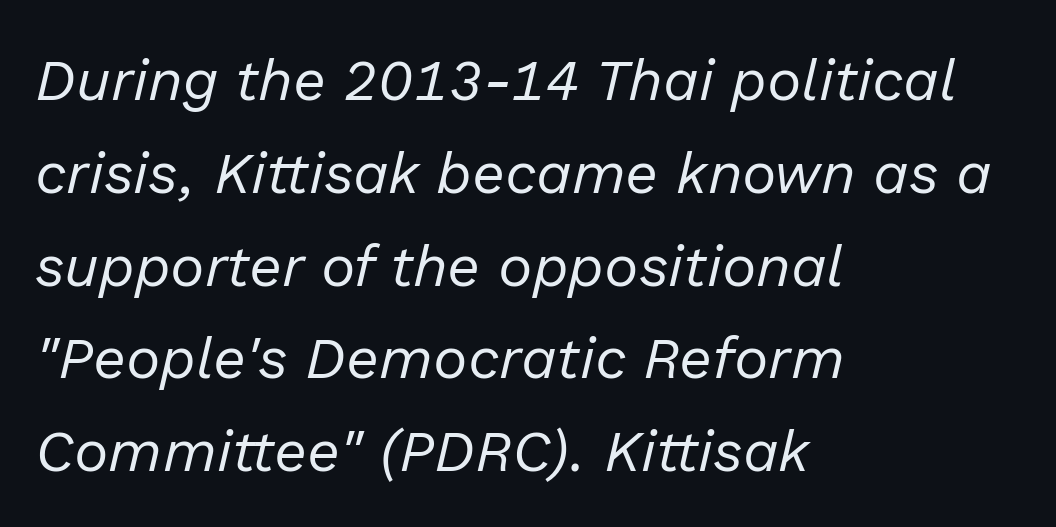
{"italic": "yes", "lean": "right", "slant_degrees": 13, "bold": "no", "weight": "regular", "width": "normal", "stroke_contrast": "low", "x_height": "medium", "monospaced": "no", "underline": "no", "align": "left", "line_spacing": "normal", "line_spacing_ratio": 1.6, "letter_spacing": "normal", "letter_spacing_em": 0.0, "glyph_px": 58}
